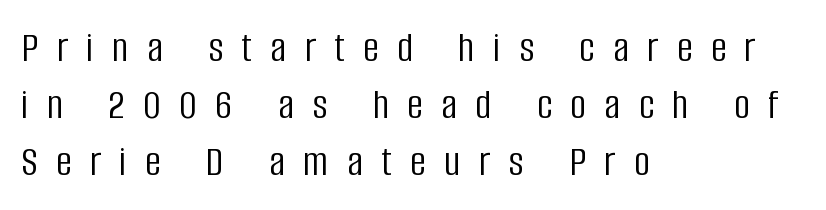
Q: Is the text bold? A: No.
Q: Is the text italic (slanted)? A: No, it is upright.
Q: Is the typeface a serif or a sans-serif typeface? A: Sans-serif.
Q: Is the text underlined? A: No.
Q: How is the paragraph aligned? A: Left-aligned.
Q: Is the spacing between letters normal or unusually wide? A: Unusually wide.
Q: Is the spacing between lines tight, normal or loose? A: Normal.
Q: Width (condensed, normal, or wide)? A: Condensed.
Q: Stroke contrast? A: Low.
Q: x-height? A: Large.
Q: Monospaced? A: No.
